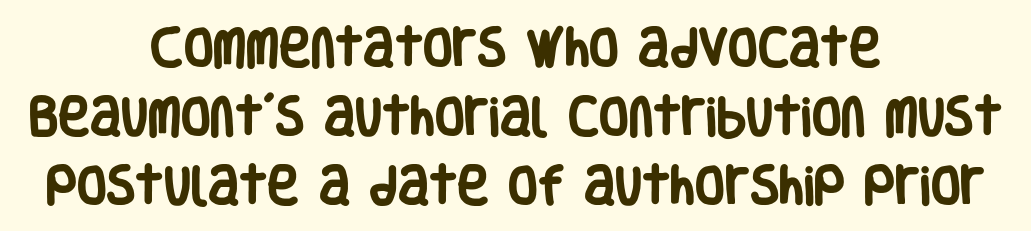
The image shows 43 px heavy, condensed sans-serif type, upright; set centered, normal line spacing (1.61x), normal letter spacing, not underlined; low stroke contrast and a large x-height.
